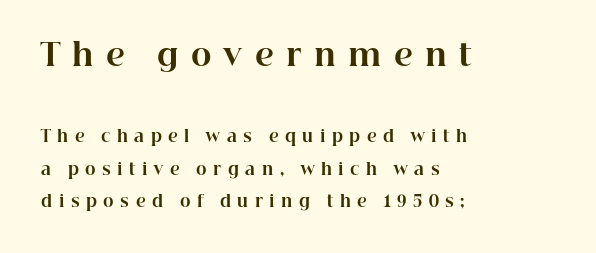
Between one letter and the next there's a generous, obvious gap. Leading: increased. These lines were composed using upright roman letters. The passage shown is typed in a proportional face where columns would drift. The zone under the glyphs is completely vacant. In this sample the first text group is rendered at the bigger scale.
